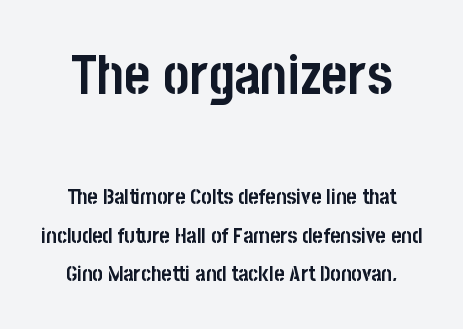
Q: Is the text bold? A: Yes.
Q: Is the text italic (slanted)? A: No, it is upright.
Q: Is the typeface a serif or a sans-serif typeface? A: Sans-serif.
Q: Is the text underlined? A: No.
Q: Is the spacing between letters normal or unusually wide? A: Normal.
Q: Which block of text is set in a larger size, the first (top) or the second (bottom)? A: The first (top) one.
Q: Width (condensed, normal, or wide)? A: Condensed.
Q: Stroke contrast? A: Low.
Q: x-height? A: Large.
Q: Monospaced? A: No.
